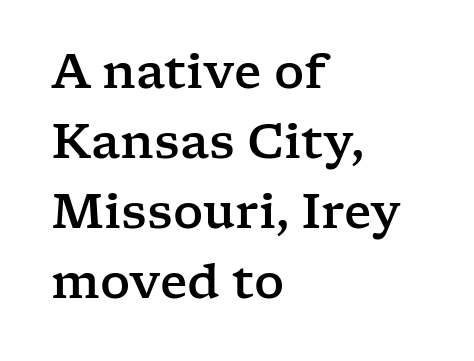
Q: Is the text italic (slanted)? A: No, it is upright.
Q: Is the typeface a serif or a sans-serif typeface? A: Serif.
Q: Is the text underlined? A: No.
Q: How is the paragraph aligned? A: Left-aligned.
Q: Is the spacing between letters normal or unusually wide? A: Normal.
Q: Is the spacing between lines tight, normal or loose? A: Normal.
Q: Width (condensed, normal, or wide)? A: Wide.
Q: Stroke contrast? A: Low.
Q: x-height? A: Medium.
Q: Monospaced? A: No.
